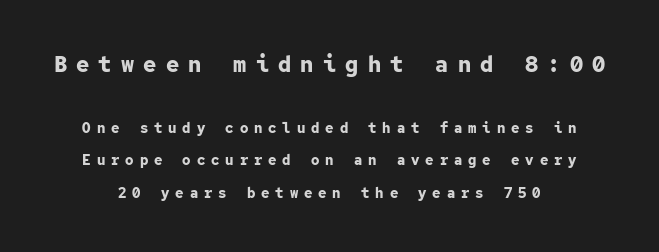
Q: Is the text bold? A: Yes.
Q: Is the text italic (slanted)? A: No, it is upright.
Q: Is the text underlined? A: No.
Q: How is the paragraph aligned? A: Centered.
Q: Is the spacing between letters normal or unusually wide? A: Unusually wide.
Q: Is the spacing between lines tight, normal or loose? A: Loose.
Q: Which block of text is set in a larger size, the first (top) or the second (bottom)? A: The first (top) one.
